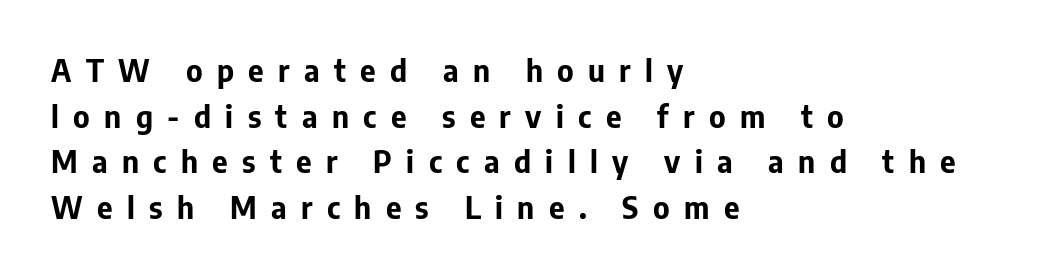
The image shows 30 px bold sans-serif type, upright; set left-aligned, normal line spacing (1.52x), unusually wide letter spacing (+0.48 em), not underlined; low stroke contrast and a medium x-height.
